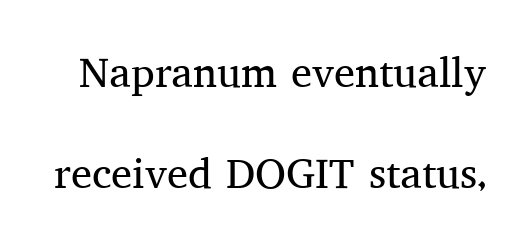
Type without underlining. Honestly, the letter spacing is just normal — you wouldn't notice it. Proportional: the letters do not fall into vertical columns. The vertical gap from one line to the next is large.
